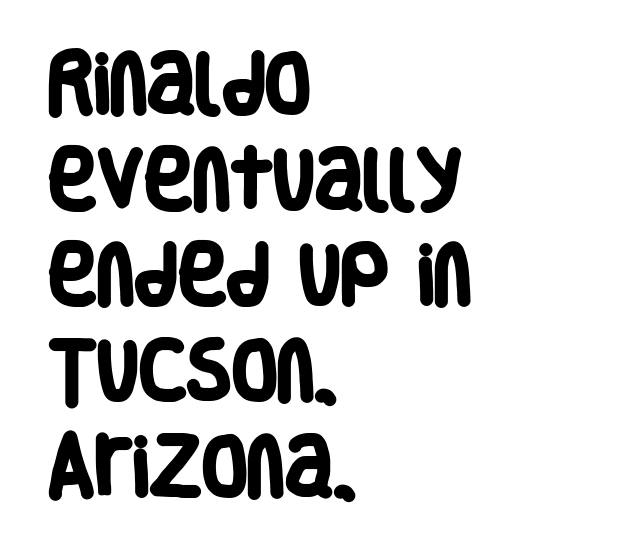
Q: Is the text bold? A: Yes.
Q: Is the typeface a serif or a sans-serif typeface? A: Sans-serif.
Q: Is the text underlined? A: No.
Q: How is the paragraph aligned? A: Left-aligned.
Q: Is the spacing between letters normal or unusually wide? A: Normal.
Q: Is the spacing between lines tight, normal or loose? A: Normal.
Q: Width (condensed, normal, or wide)? A: Condensed.
Q: Stroke contrast? A: Low.
Q: x-height? A: Large.
Q: Monospaced? A: No.
